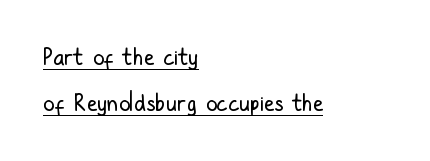
The image shows 23 px text type, upright; set left-aligned, loose line spacing (2.02x), normal letter spacing, underlined.
